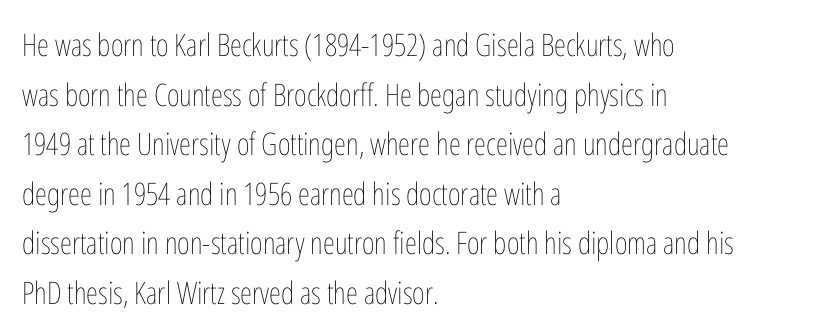
A student would call this left alignment; a typographer would say flush left, rag right. The gaps between neighbouring characters are ordinary and unremarkable. Italic? Not at all — the glyphs are vertical. The gap between lines stays unmarked.
